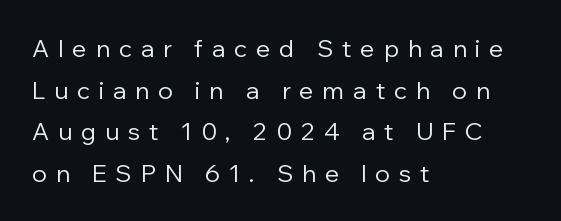
The image shows 24 px text type, upright; set left-aligned, line spacing 1.73x, unusually wide letter spacing (+0.37 em), not underlined.
